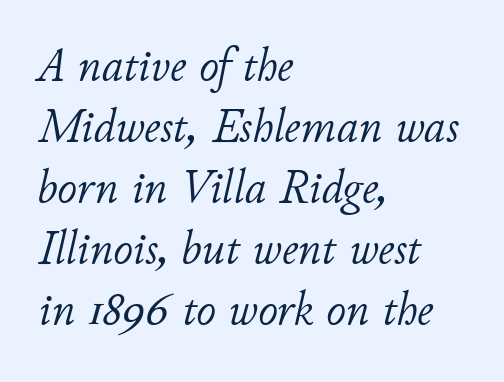
These glyphs show unthickened strokes, regular width or finer. Note the varied advance widths — an 'i' is clearly narrower than an 'm'. Rows of type keep a routine distance in the vertical direction. Descender tails drop into unmarked territory. Yep, that's italic — everything's leaning.
